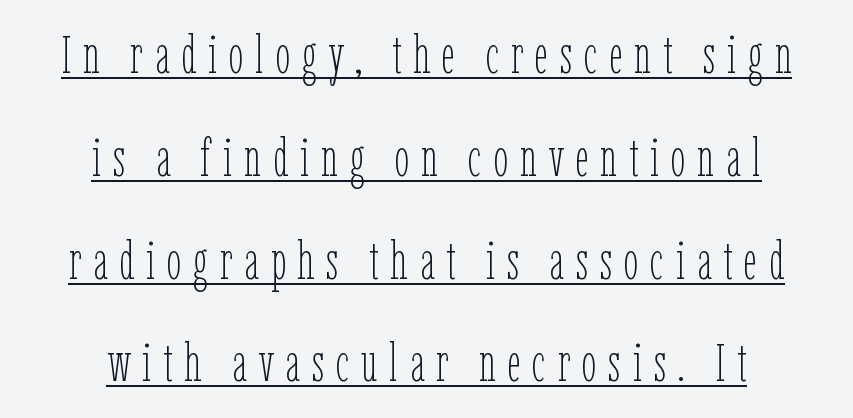
Does extra space separate the letters? Yes, quite a lot of it. The text block is weighted toward neither margin, spreading evenly from the middle. These lines were composed using upright roman letters. Check the space under the baseline: a stroke is drawn there. Vertically, the passage feels expansive, rows floating well apart. Is this a heavy cut? Hardly; it is regular or lighter.
